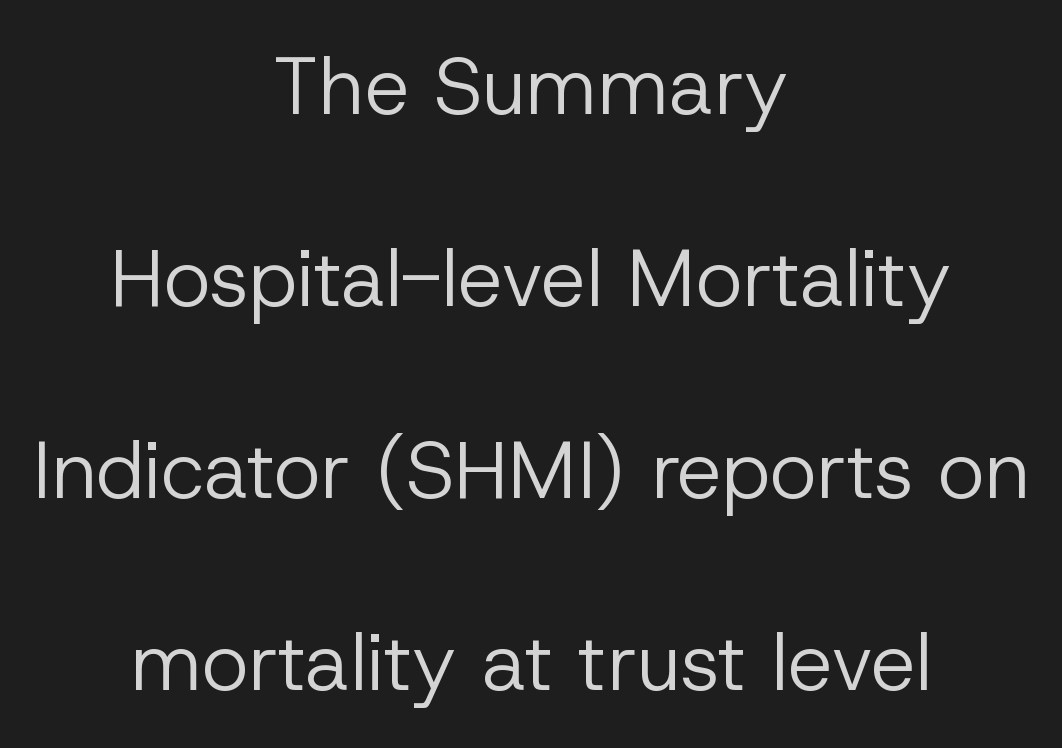
Q: Is the text bold? A: No.
Q: Is the text italic (slanted)? A: No, it is upright.
Q: Is the typeface a serif or a sans-serif typeface? A: Sans-serif.
Q: Is the text underlined? A: No.
Q: How is the paragraph aligned? A: Centered.
Q: Is the spacing between letters normal or unusually wide? A: Normal.
Q: Is the spacing between lines tight, normal or loose? A: Loose.
Q: Width (condensed, normal, or wide)? A: Normal.
Q: Stroke contrast? A: Low.
Q: x-height? A: Medium.
Q: Monospaced? A: No.
